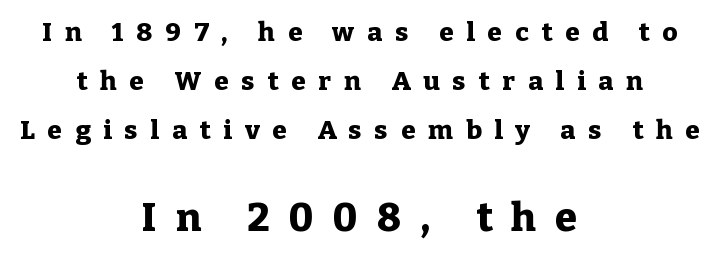
Q: Is the text bold? A: Yes.
Q: Is the text italic (slanted)? A: No, it is upright.
Q: Is the typeface a serif or a sans-serif typeface? A: Serif.
Q: Is the text underlined? A: No.
Q: How is the paragraph aligned? A: Centered.
Q: Is the spacing between letters normal or unusually wide? A: Unusually wide.
Q: Which block of text is set in a larger size, the first (top) or the second (bottom)? A: The second (bottom) one.
Q: Width (condensed, normal, or wide)? A: Normal.
Q: Stroke contrast? A: Low.
Q: x-height? A: Medium.
Q: Monospaced? A: No.
